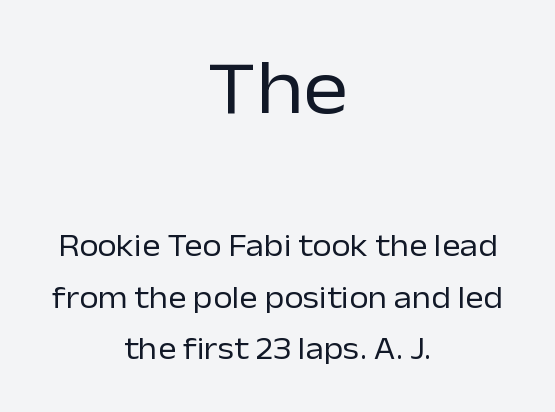
Q: Is the text bold? A: No.
Q: Is the text italic (slanted)? A: No, it is upright.
Q: Is the typeface a serif or a sans-serif typeface? A: Sans-serif.
Q: Is the text underlined? A: No.
Q: How is the paragraph aligned? A: Centered.
Q: Is the spacing between letters normal or unusually wide? A: Normal.
Q: Is the spacing between lines tight, normal or loose? A: Normal.
Q: Which block of text is set in a larger size, the first (top) or the second (bottom)? A: The first (top) one.
Q: Width (condensed, normal, or wide)? A: Normal.
Q: Stroke contrast? A: Low.
Q: x-height? A: Medium.
Q: Monospaced? A: No.
